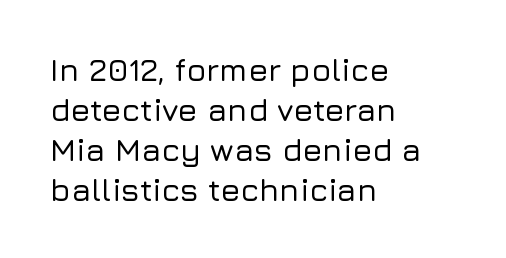
{"serif": "no", "italic": "no", "width": "normal", "stroke_contrast": "low", "x_height": "medium", "monospaced": "no", "underline": "no", "align": "left", "line_spacing": "normal", "line_spacing_ratio": 1.25, "letter_spacing": "normal", "letter_spacing_em": 0.0, "glyph_px": 32}
